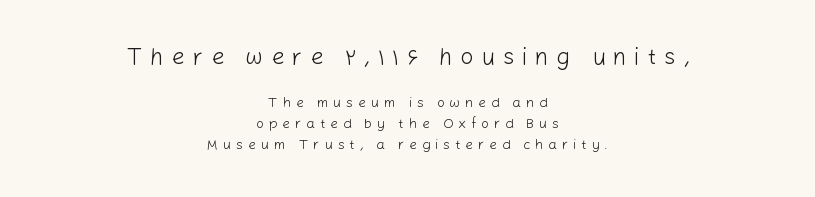
Q: Is the text bold? A: No.
Q: Is the text italic (slanted)? A: No, it is upright.
Q: Is the text underlined? A: No.
Q: How is the paragraph aligned? A: Centered.
Q: Is the spacing between letters normal or unusually wide? A: Unusually wide.
Q: Is the spacing between lines tight, normal or loose? A: Normal.
Q: Which block of text is set in a larger size, the first (top) or the second (bottom)? A: The first (top) one.
